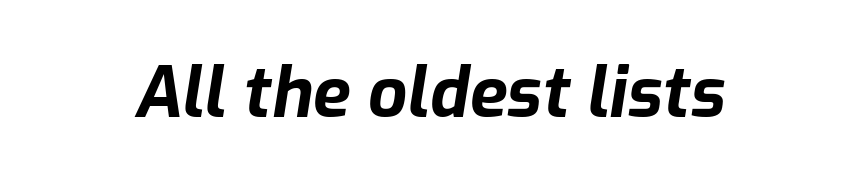
Q: Is the text bold? A: Yes.
Q: Is the text italic (slanted)? A: Yes, it leans right by about 9 degrees.
Q: Is the text underlined? A: No.
Q: Is the spacing between letters normal or unusually wide? A: Normal.
Q: Width (condensed, normal, or wide)? A: Normal.
Q: Stroke contrast? A: Low.
Q: x-height? A: Medium.
Q: Monospaced? A: No.
